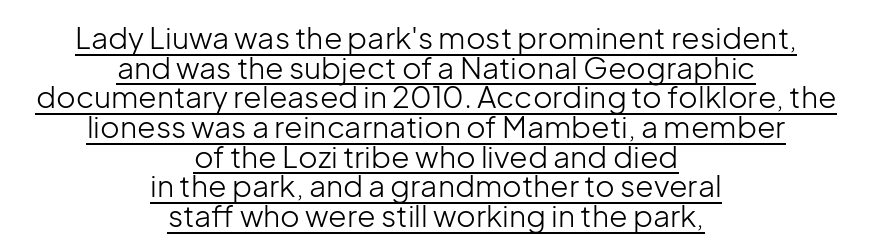
Short and long lines alike share a common midpoint. When letters stand straight like this, we call the style roman or upright. Serif or sans? Sans — the stroke terminals are bare. Somebody hit Ctrl+U on this one — the words are underlined. Leading: reduced. Here the glyphs are tracked normally, forming tight word shapes.
